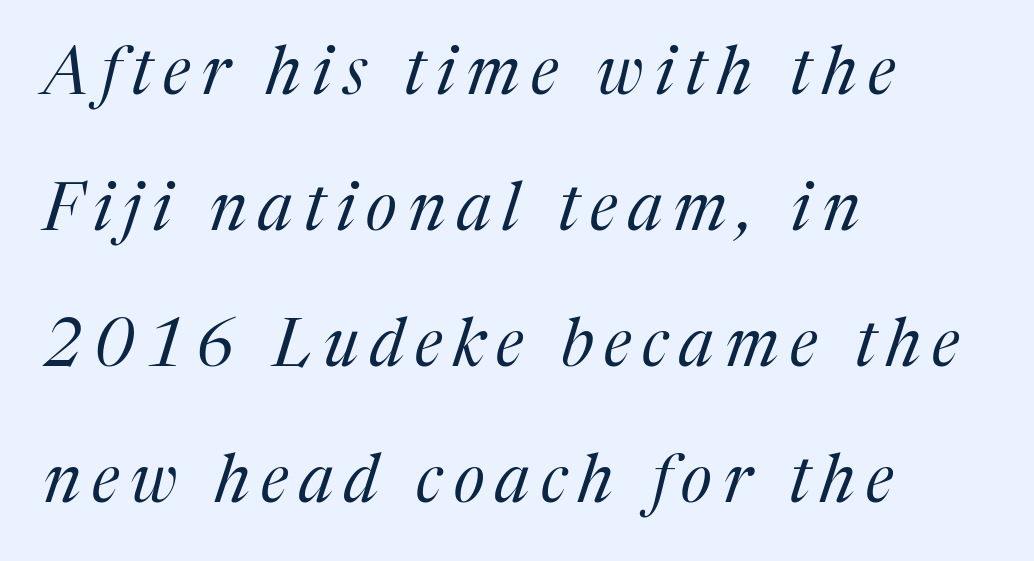
The image shows 66 px regular-weight serif type, italic (leaning right); set left-aligned, loose line spacing (2.06x), not underlined; medium stroke contrast and a medium x-height.
